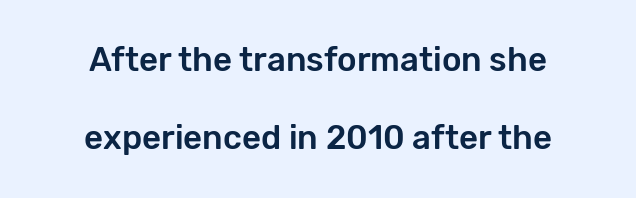
The image shows 33 px sans-serif type, upright; set centered, loose line spacing (2.35x), normal letter spacing, not underlined; low stroke contrast and a medium x-height.
